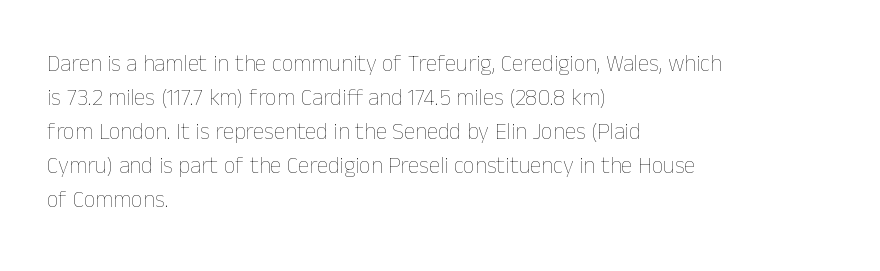
{"italic": "no", "bold": "no", "underline": "no", "align": "left", "line_spacing": "normal", "line_spacing_ratio": 1.48, "letter_spacing": "normal", "letter_spacing_em": 0.0, "glyph_px": 23}
